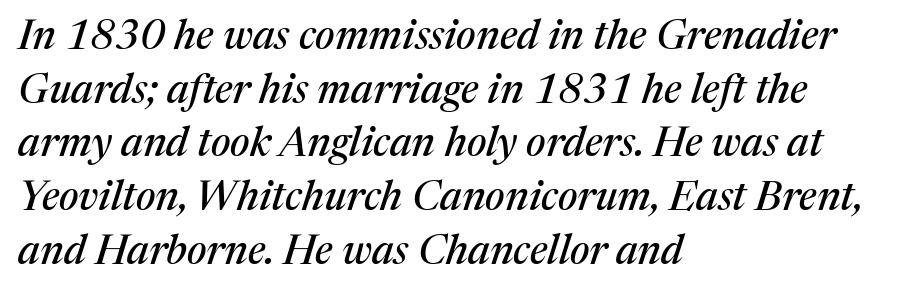
{"serif": "yes", "italic": "yes", "lean": "right", "slant_degrees": 17, "width": "normal", "stroke_contrast": "medium", "x_height": "medium", "monospaced": "no", "underline": "no", "align": "left", "line_spacing": "normal", "line_spacing_ratio": 1.31, "letter_spacing": "normal", "letter_spacing_em": 0.0, "glyph_px": 41}
